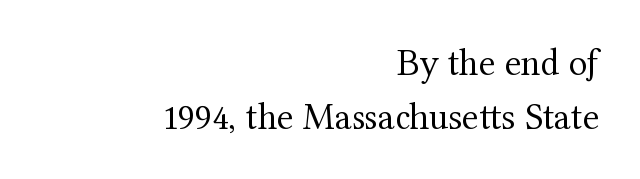
Stems and bowls with no extra thickness — not bold. The passage shown is typeset with a serif family. Type without underlining. Unlike italic type, these characters show no tilt at all.
